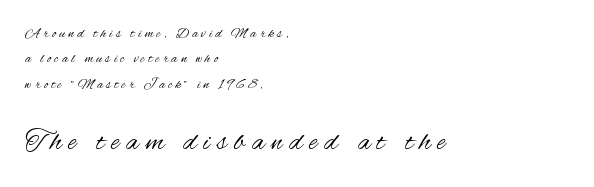
The image shows 29 px regular-weight, condensed sans-serif type; set left-aligned, line spacing 1.82x, unusually wide letter spacing (+0.24 em), not underlined; the second (bottom) block is 2.07x larger; medium stroke contrast and a small x-height.
